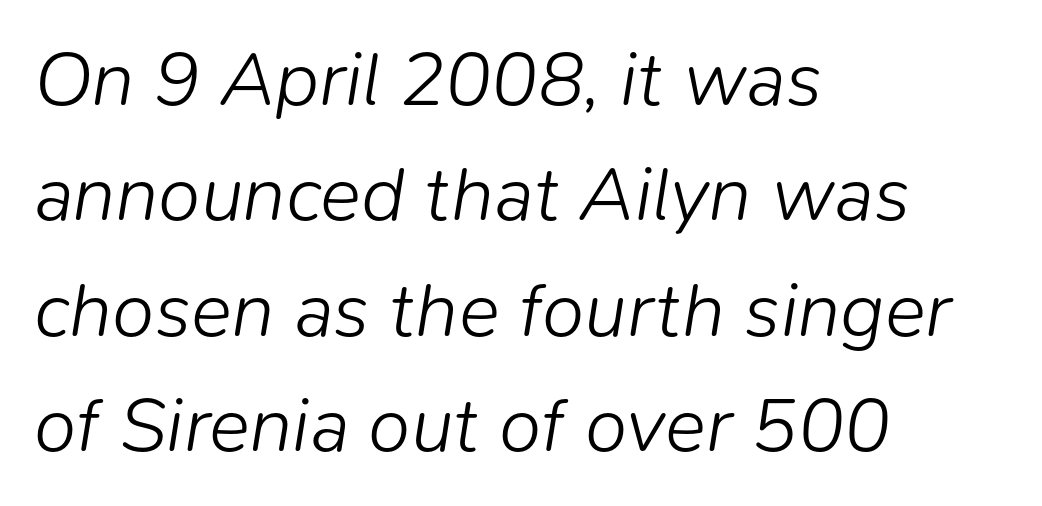
The strip under each line holds only bare page. The font's italic variant was chosen for this text. Glyph-to-glyph distance matches everyday printed text. Reading down the block, your eye returns to a fixed left position each line. Nothing heavy about these letters — not bold at all. The designer left line spacing at the default.
